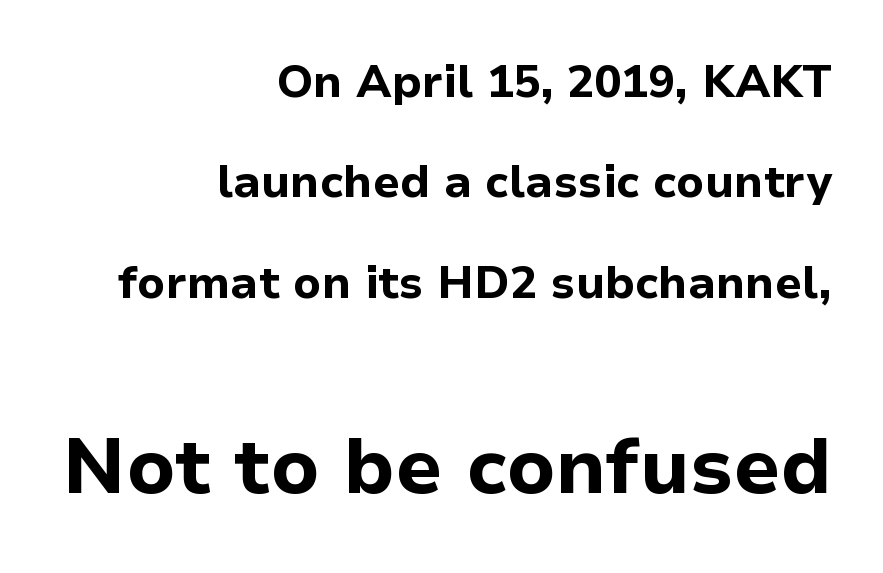
The image shows 78 px bold sans-serif type, upright; set right-aligned, loose line spacing (2.23x), normal letter spacing, not underlined; the second (bottom) block is 1.73x larger; low stroke contrast and a medium x-height.
